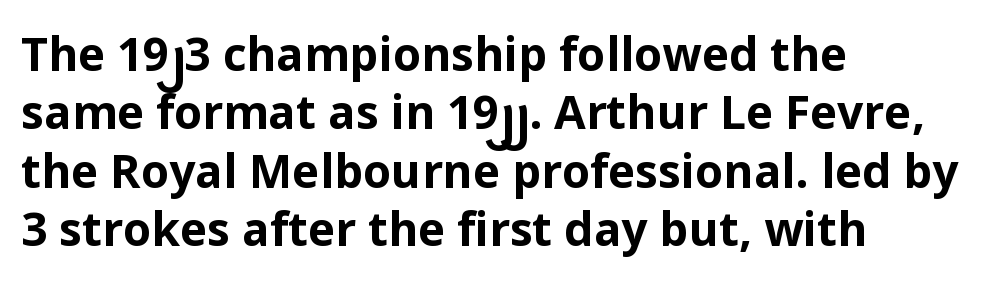
Q: Is the text bold? A: Yes.
Q: Is the text italic (slanted)? A: No, it is upright.
Q: Is the typeface a serif or a sans-serif typeface? A: Sans-serif.
Q: Is the text underlined? A: No.
Q: How is the paragraph aligned? A: Left-aligned.
Q: Is the spacing between letters normal or unusually wide? A: Normal.
Q: Is the spacing between lines tight, normal or loose? A: Normal.
Q: Width (condensed, normal, or wide)? A: Normal.
Q: Stroke contrast? A: Low.
Q: x-height? A: Medium.
Q: Monospaced? A: No.
